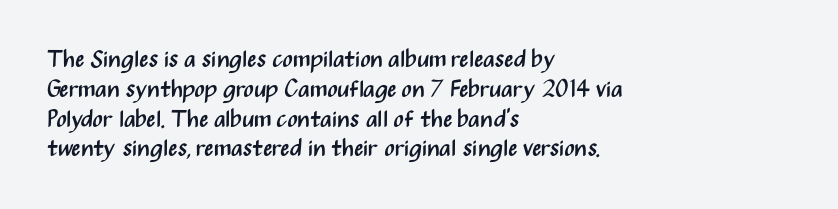
Q: Is the text bold? A: No.
Q: Is the text italic (slanted)? A: No, it is upright.
Q: Is the text underlined? A: No.
Q: How is the paragraph aligned? A: Left-aligned.
Q: Is the spacing between letters normal or unusually wide? A: Normal.
